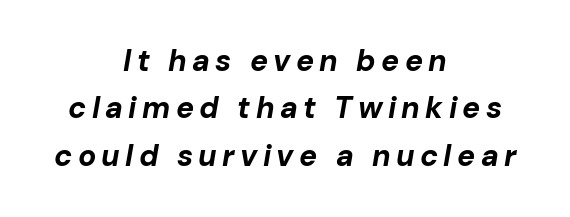
The image shows 30 px bold type, italic (leaning right); set centered, normal line spacing (1.58x), not underlined; low stroke contrast and a medium x-height.
